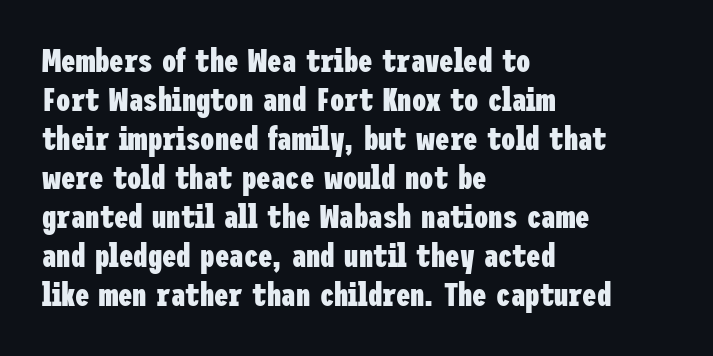
The image shows 32 px heavy, condensed sans-serif type, upright; set left-aligned, line spacing 1.22x, normal letter spacing, not underlined; low stroke contrast and a medium x-height.
